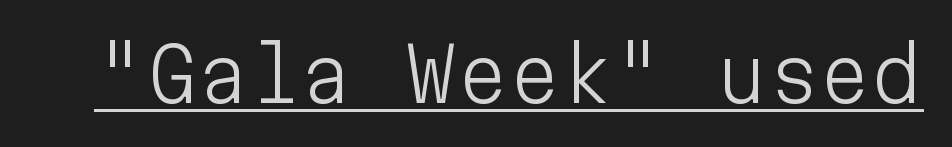
The image shows 74 px light sans-serif type, upright, monospaced; set normal letter spacing, underlined; low stroke contrast and a medium x-height.
